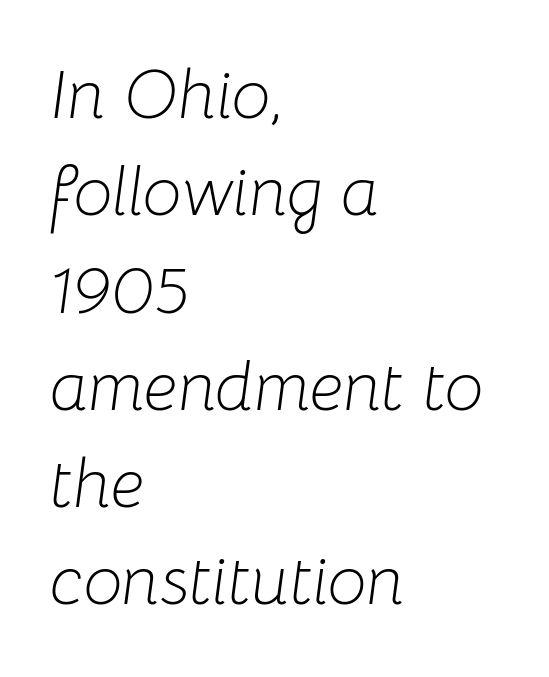
{"italic": "yes", "lean": "right", "slant_degrees": 8, "bold": "no", "weight": "light", "width": "normal", "stroke_contrast": "low", "x_height": "medium", "monospaced": "no", "underline": "no", "align": "left", "line_spacing": "normal", "line_spacing_ratio": 1.41, "letter_spacing": "normal", "letter_spacing_em": 0.0, "glyph_px": 69}
